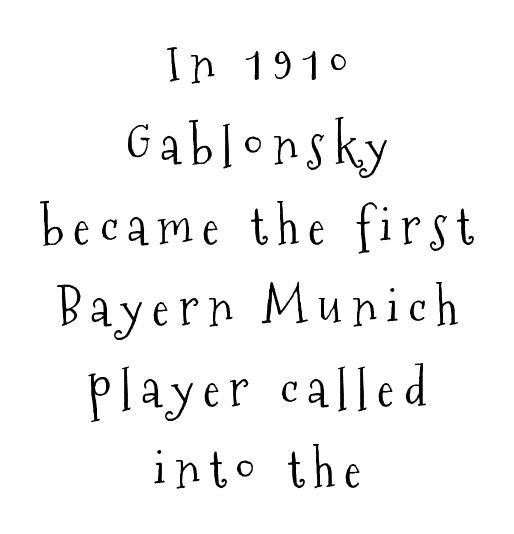
{"serif": "yes", "italic": "no", "bold": "no", "weight": "light", "width": "condensed", "stroke_contrast": "medium", "x_height": "medium", "monospaced": "no", "underline": "no", "align": "center", "line_spacing": "normal", "line_spacing_ratio": 1.59, "glyph_px": 51}
